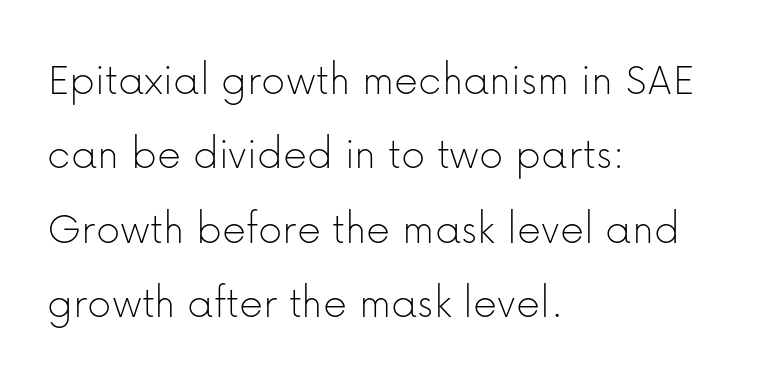
The lines sit at an ordinary, default distance from one another. You can tell it's not italic because the verticals are truly vertical. The area under the type is left untouched. The letterforms sit shoulder to shoulder at normal distance. Serifs: no, the terminals of the letterforms are clean.
